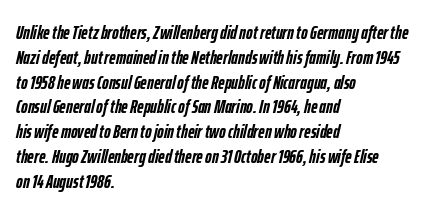
{"italic": "yes", "lean": "right", "slant_degrees": 12, "bold": "yes", "underline": "no", "align": "left", "line_spacing_ratio": 1.24, "letter_spacing": "normal", "letter_spacing_em": 0.0, "glyph_px": 20}
